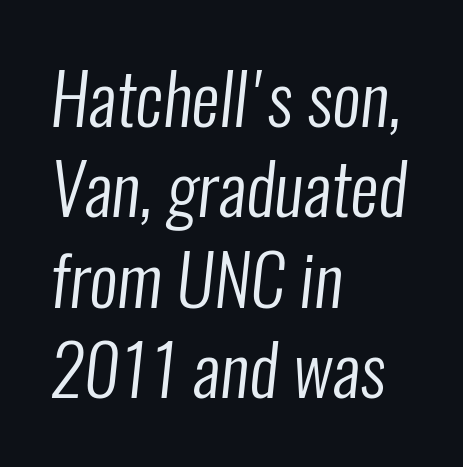
Character widths vary here, with narrow letters taking less room than wide ones. Line beginnings align vertically; line endings do not. Letters rest on an invisible, unmarked baseline. Caption: standard tracking, unaltered. A typesetter would call this leading conventional body-copy spacing. What kind of face is this? One without serifs — a sans.
